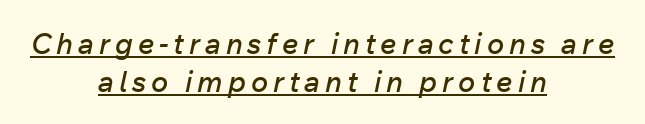
Q: Is the text italic (slanted)? A: Yes, it leans right by about 12 degrees.
Q: Is the text underlined? A: Yes.
Q: How is the paragraph aligned? A: Centered.
Q: Is the spacing between lines tight, normal or loose? A: Normal.
Q: Width (condensed, normal, or wide)? A: Normal.
Q: Stroke contrast? A: Low.
Q: x-height? A: Medium.
Q: Monospaced? A: No.
